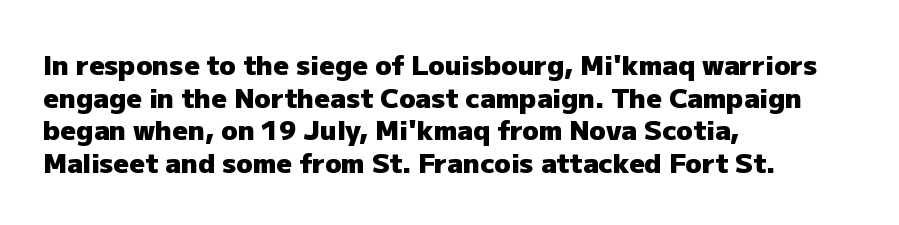
The glyphs are unaccompanied by any horizontal stroke below them. The passage shown is emphatically bold. The lettering holds an erect, upright posture throughout. Here the glyphs are tracked normally, forming tight word shapes.
